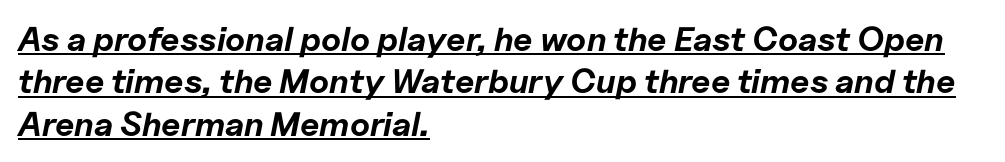
The specimen includes a rule beneath the text block's lines. Each line starts at the same left margin while the right side varies. The tracking reads as untouched default to a designer's eye. Do the characters align in a grid? No, the font is proportional.
